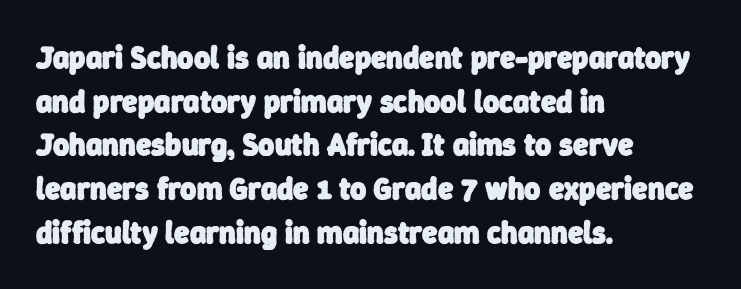
{"serif": "no", "bold": "yes", "weight": "heavy", "width": "normal", "stroke_contrast": "low", "x_height": "medium", "monospaced": "no", "underline": "no", "align": "left", "line_spacing": "normal", "line_spacing_ratio": 1.41, "letter_spacing": "normal", "letter_spacing_em": 0.0, "glyph_px": 31}
